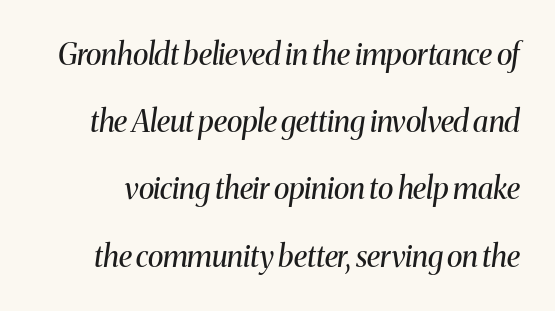
{"serif": "yes", "italic": "yes", "lean": "right", "slant_degrees": 8, "bold": "no", "weight": "regular", "width": "normal", "stroke_contrast": "medium", "x_height": "medium", "monospaced": "no", "underline": "no", "line_spacing": "loose", "line_spacing_ratio": 2.24, "letter_spacing": "normal", "letter_spacing_em": 0.0, "glyph_px": 30}
